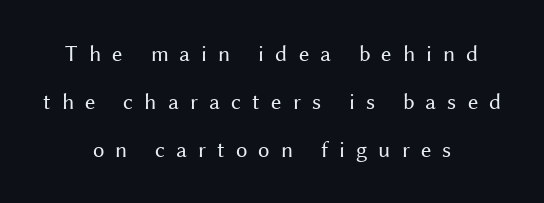
The image shows 23 px text type, upright; set centered, loose line spacing (2.08x), unusually wide letter spacing (+0.48 em), not underlined.
